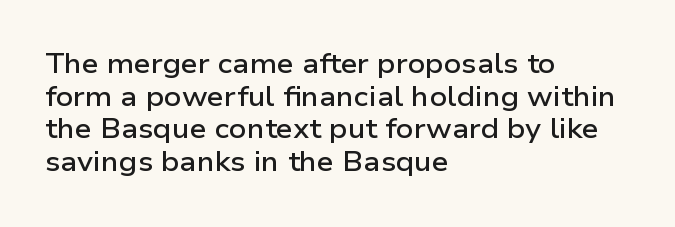
The rendering uses a semibold face; strokes are thickened but not to full bold. Inter-character spacing is left at the font's built-in metrics. Quick note: not italic, upright. Which margin do the lines hug? The left one — the right edge is uneven.
